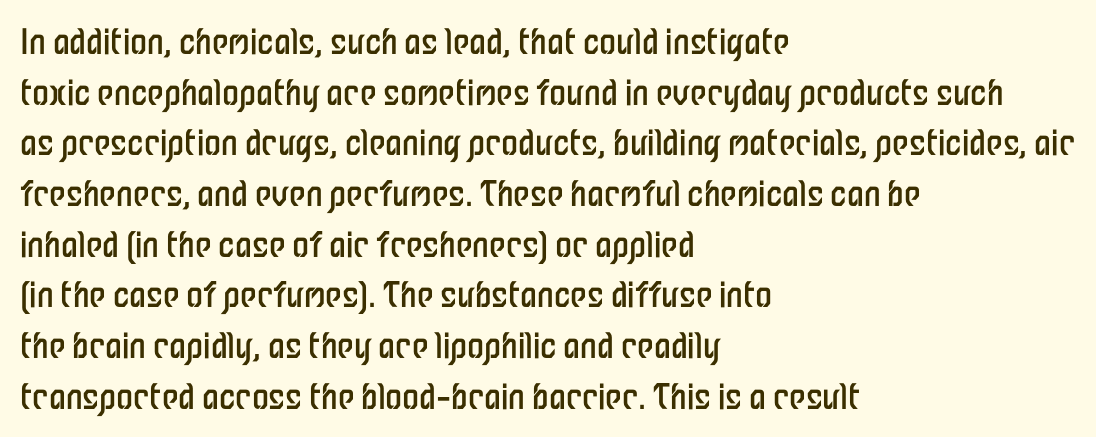
Q: Is the text bold? A: No.
Q: Is the text italic (slanted)? A: No, it is upright.
Q: Is the typeface a serif or a sans-serif typeface? A: Sans-serif.
Q: Is the text underlined? A: No.
Q: How is the paragraph aligned? A: Left-aligned.
Q: Is the spacing between letters normal or unusually wide? A: Normal.
Q: Is the spacing between lines tight, normal or loose? A: Normal.
Q: Width (condensed, normal, or wide)? A: Condensed.
Q: Stroke contrast? A: Low.
Q: x-height? A: Medium.
Q: Monospaced? A: No.
